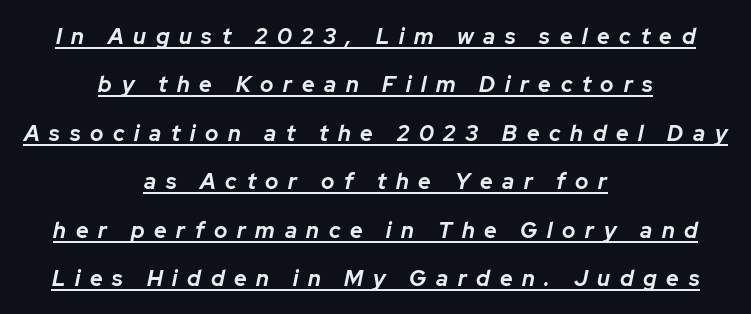
The face used here appears with an underline applied. Where is the straight margin? There isn't one; the lines are centered. Loose tracking; the words dissolve into strings of separated letters. What's the leading like? Stretched, with rows far apart.
